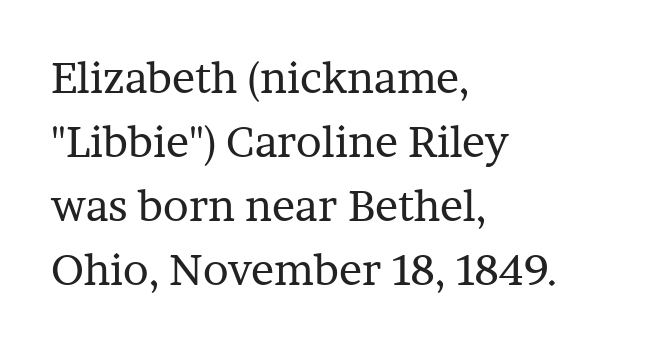
The image shows 43 px regular-weight serif type, upright; set left-aligned, normal line spacing (1.49x), normal letter spacing, not underlined; low stroke contrast and a medium x-height.
